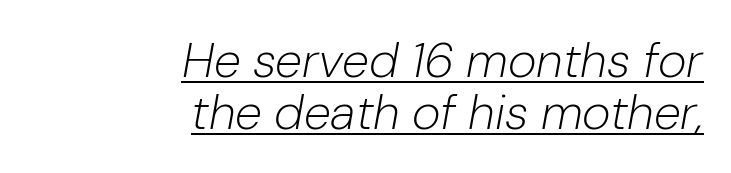
{"italic": "yes", "lean": "right", "slant_degrees": 10, "bold": "no", "weight": "light", "width": "normal", "stroke_contrast": "low", "x_height": "medium", "monospaced": "no", "underline": "yes", "align": "right", "line_spacing": "tight", "line_spacing_ratio": 1.06, "letter_spacing": "normal", "letter_spacing_em": 0.0, "glyph_px": 49}
